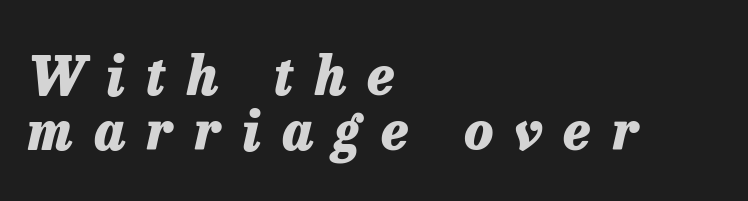
{"italic": "yes", "lean": "right", "slant_degrees": 13, "bold": "yes", "weight": "heavy", "width": "normal", "stroke_contrast": "low", "x_height": "medium", "monospaced": "no", "underline": "no", "align": "left", "line_spacing": "tight", "line_spacing_ratio": 1.03, "letter_spacing": "wide", "letter_spacing_em": 0.4, "glyph_px": 53}
